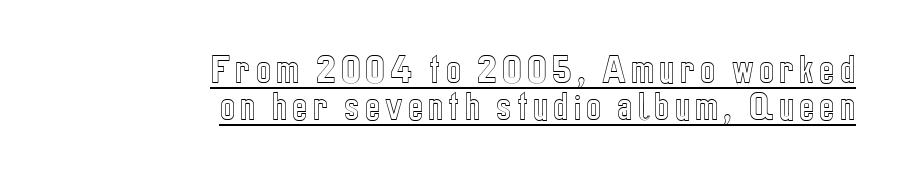
Q: Is the text italic (slanted)? A: No, it is upright.
Q: Is the text underlined? A: Yes.
Q: How is the paragraph aligned? A: Right-aligned.
Q: Width (condensed, normal, or wide)? A: Condensed.
Q: x-height? A: Medium.
Q: Monospaced? A: No.
